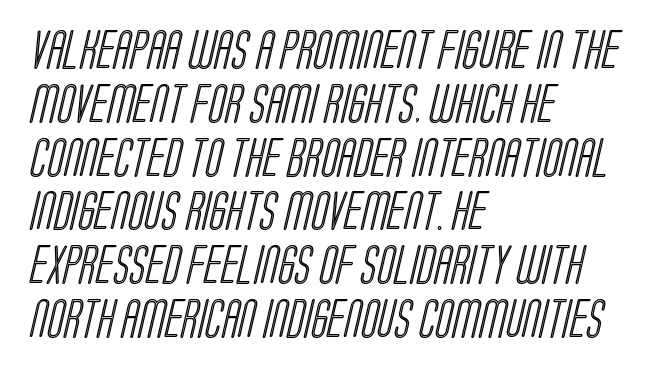
{"width": "condensed", "x_height": "large", "monospaced": "no", "underline": "no", "align": "left", "line_spacing": "normal", "line_spacing_ratio": 1.38, "letter_spacing": "normal", "letter_spacing_em": 0.0, "glyph_px": 39}
